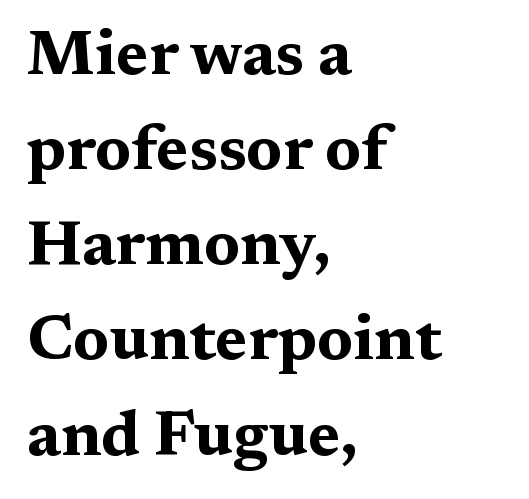
Character widths vary here, with narrow letters taking less room than wide ones. Strong, thick strokes mark this as bold type. Regarding leading, the lines here are spaced in the standard way. Standard letterfit; no display-style spreading of the glyphs. Clear beneath every line of the passage.
